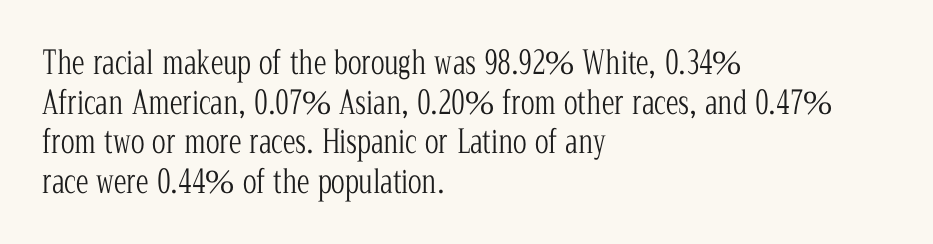
{"serif": "yes", "italic": "no", "bold": "no", "weight": "light", "width": "condensed", "stroke_contrast": "low", "x_height": "medium", "monospaced": "no", "underline": "no", "align": "left", "line_spacing_ratio": 1.24, "letter_spacing": "normal", "letter_spacing_em": 0.0, "glyph_px": 32}
